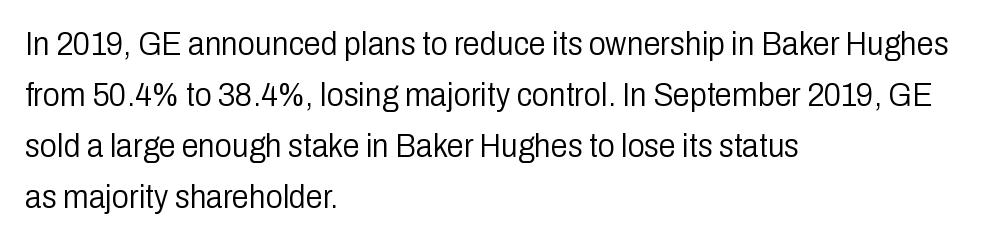
{"serif": "no", "italic": "no", "bold": "no", "weight": "light", "width": "condensed", "stroke_contrast": "low", "x_height": "medium", "monospaced": "no", "underline": "no", "align": "left", "line_spacing": "normal", "line_spacing_ratio": 1.5, "letter_spacing": "normal", "letter_spacing_em": 0.0, "glyph_px": 34}
